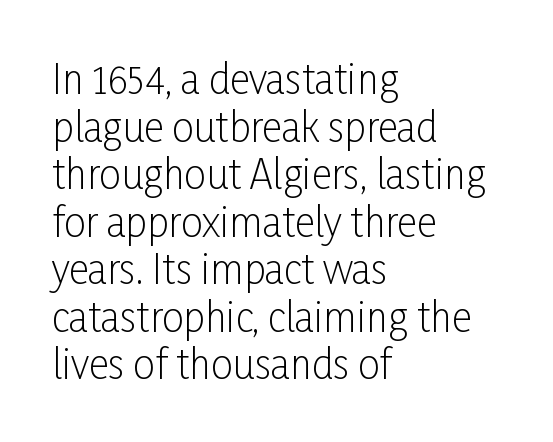
The axis of the letterforms is exactly vertical. Each letter keeps its own natural width here, so spacing adapts to shape. All the whitespace from short lines collects on the right. The words here are not underlined. Students, note that the glyphs here touch the page at normal intervals.
